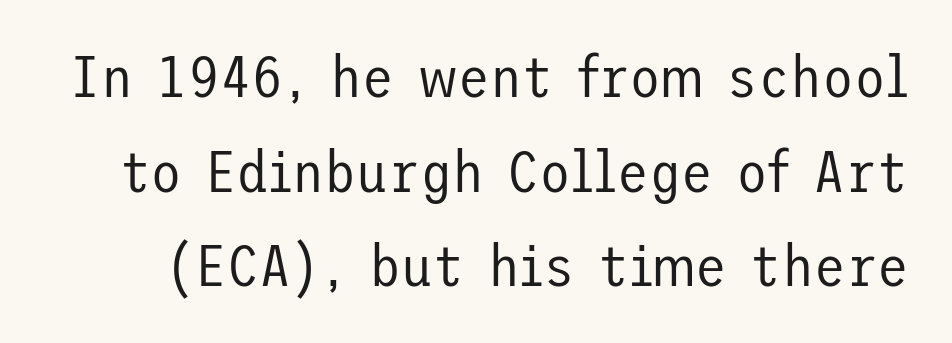
The image shows 58 px regular-weight sans-serif type, upright; set normal line spacing (1.63x), normal letter spacing, not underlined; low stroke contrast and a medium x-height.
